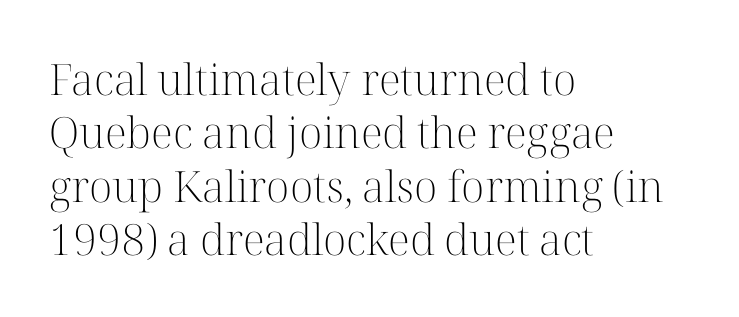
The foot of each line stays bare and open. The text block is weighted toward the left margin, trailing off unevenly rightward. This sample uses an upright cut, with every glyph sitting square on the baseline. Glyph-to-glyph distance matches everyday printed text. Stem width sits at or under what a default text font uses.
